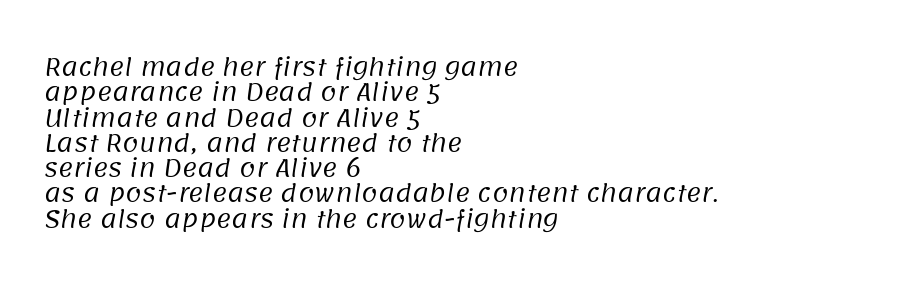
Q: Is the text bold? A: No.
Q: Is the text underlined? A: No.
Q: How is the paragraph aligned? A: Left-aligned.
Q: Is the spacing between letters normal or unusually wide? A: Normal.
Q: Is the spacing between lines tight, normal or loose? A: Tight.
